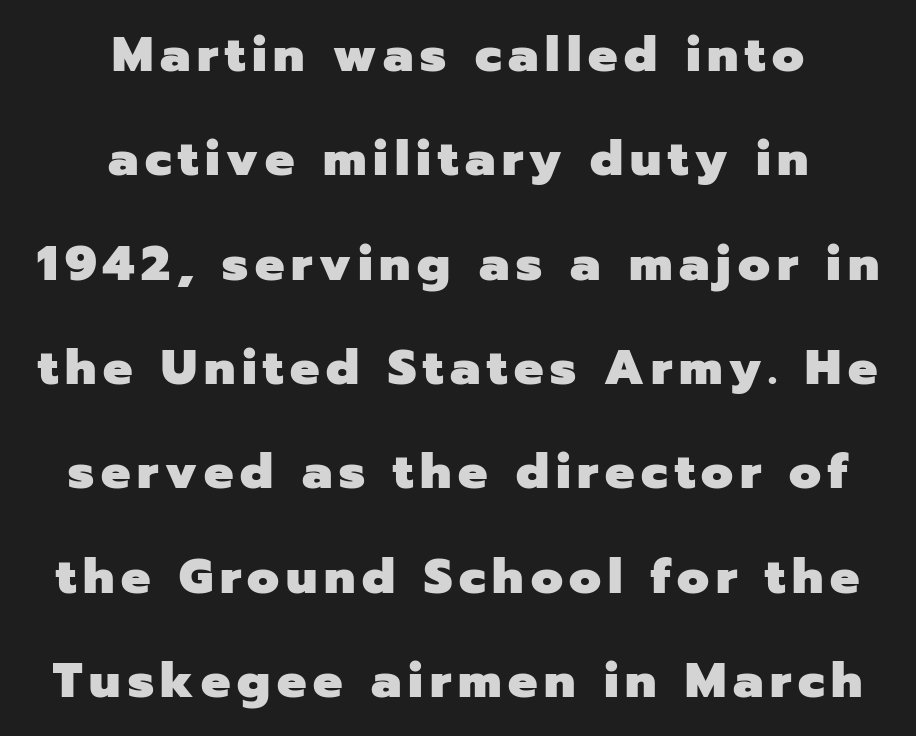
The image shows 49 px heavy sans-serif type, upright; set centered, loose line spacing (2.13x), not underlined; low stroke contrast and a medium x-height.
